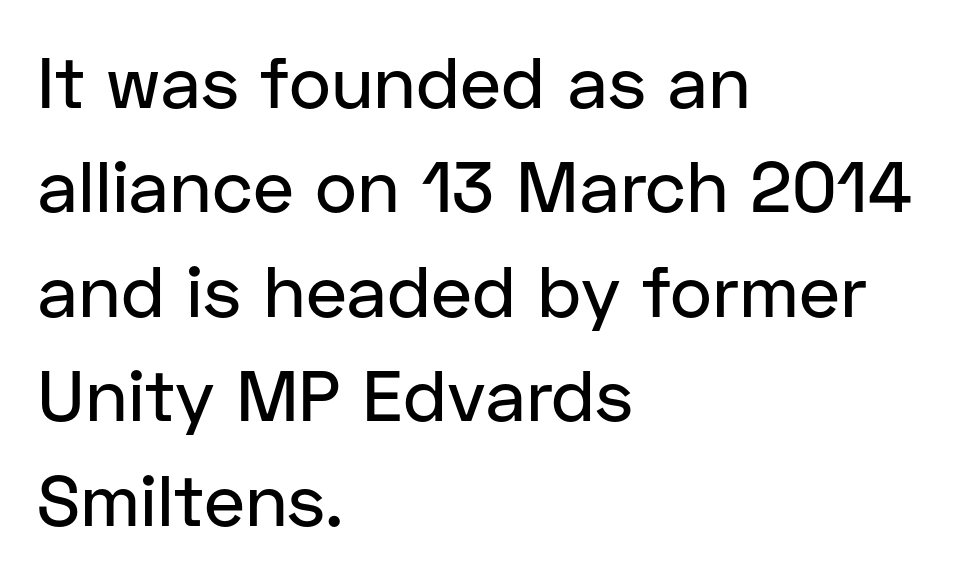
The image shows 72 px sans-serif type, upright; set left-aligned, normal line spacing (1.45x), normal letter spacing, not underlined; low stroke contrast and a medium x-height.
